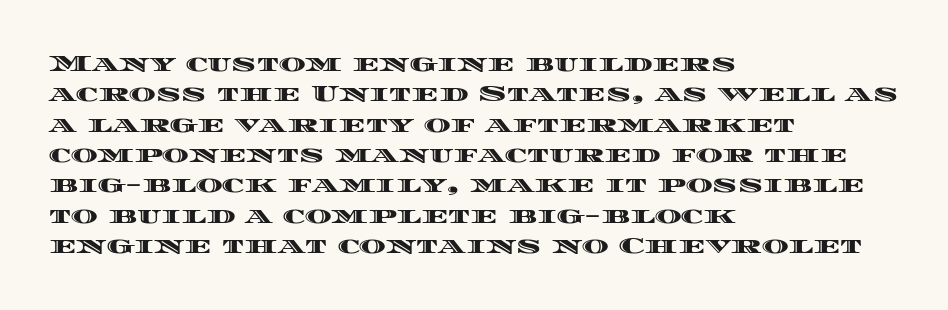
Q: Is the text italic (slanted)? A: No, it is upright.
Q: Is the text underlined? A: No.
Q: How is the paragraph aligned? A: Left-aligned.
Q: Is the spacing between letters normal or unusually wide? A: Normal.
Q: Is the spacing between lines tight, normal or loose? A: Normal.
